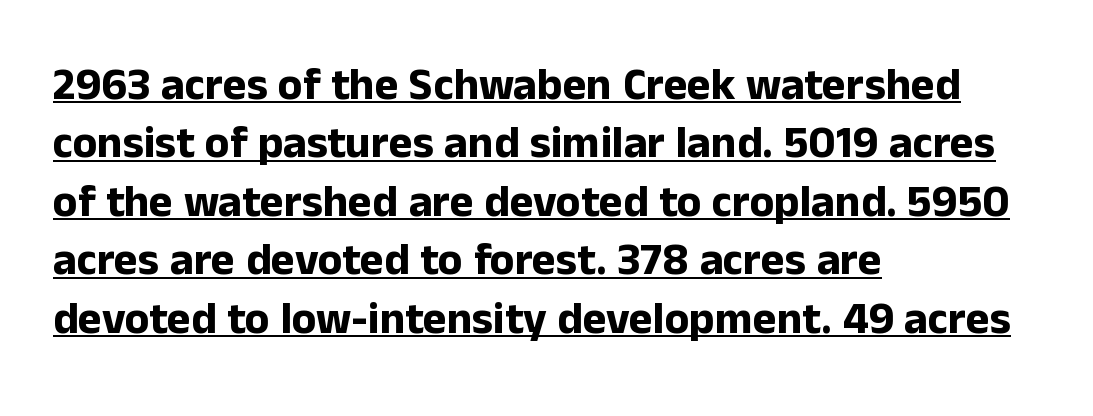
{"serif": "no", "italic": "no", "bold": "yes", "weight": "bold", "width": "normal", "stroke_contrast": "low", "x_height": "medium", "monospaced": "no", "underline": "yes", "align": "left", "line_spacing": "normal", "line_spacing_ratio": 1.3, "letter_spacing": "normal", "letter_spacing_em": 0.0, "glyph_px": 45}
